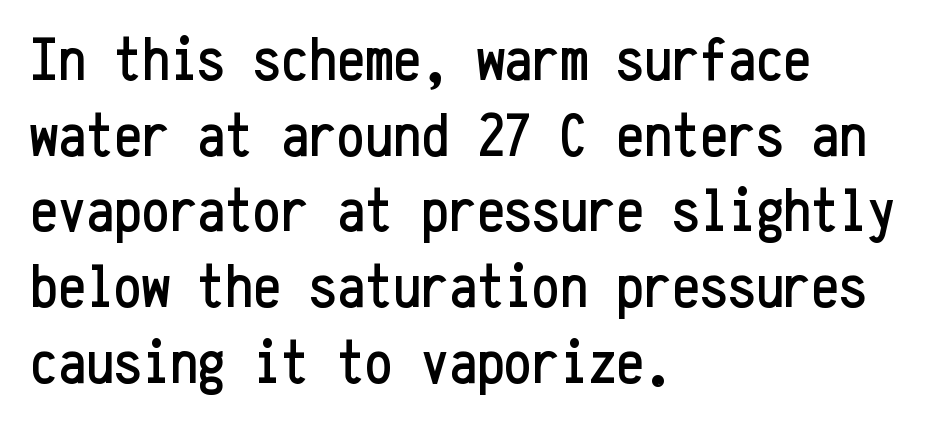
{"serif": "no", "italic": "no", "width": "condensed", "stroke_contrast": "low", "x_height": "medium", "monospaced": "yes", "underline": "no", "align": "left", "line_spacing_ratio": 1.22, "letter_spacing": "normal", "letter_spacing_em": 0.0, "glyph_px": 62}
